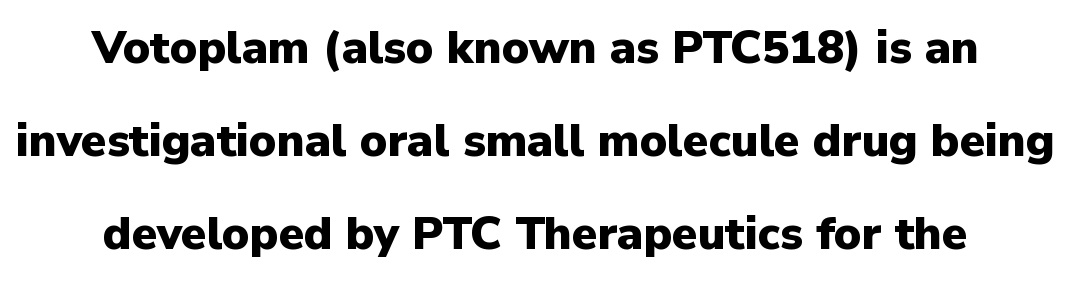
The image shows 46 px heavy sans-serif type, upright; set loose line spacing (2.02x), normal letter spacing, not underlined; low stroke contrast and a medium x-height.
